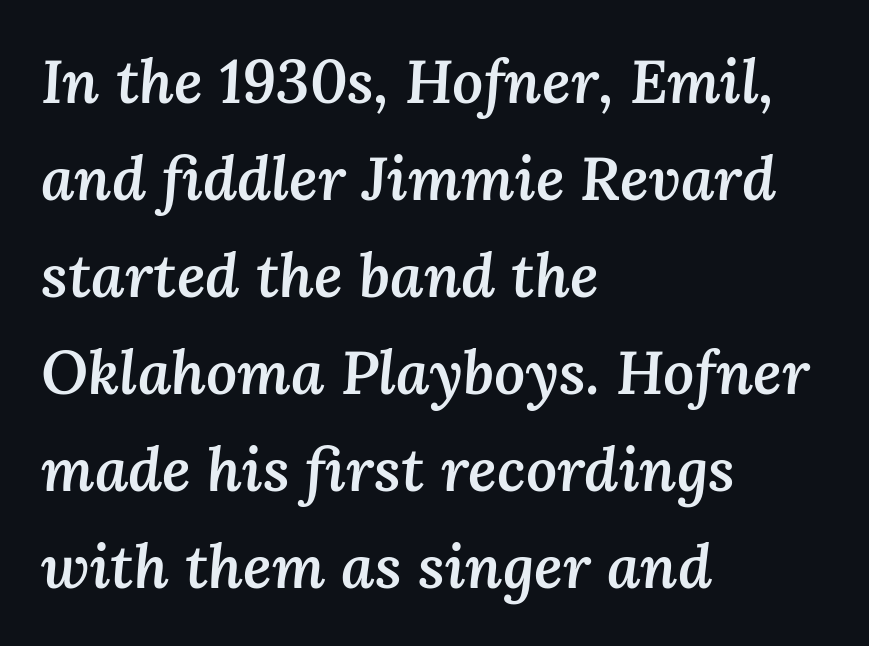
Q: Is the text bold? A: Semi-bold.
Q: Is the text italic (slanted)? A: Yes, it leans right by about 3 degrees.
Q: Is the text underlined? A: No.
Q: How is the paragraph aligned? A: Left-aligned.
Q: Is the spacing between letters normal or unusually wide? A: Normal.
Q: Is the spacing between lines tight, normal or loose? A: Normal.
Q: Width (condensed, normal, or wide)? A: Normal.
Q: Stroke contrast? A: Medium.
Q: x-height? A: Medium.
Q: Monospaced? A: No.
